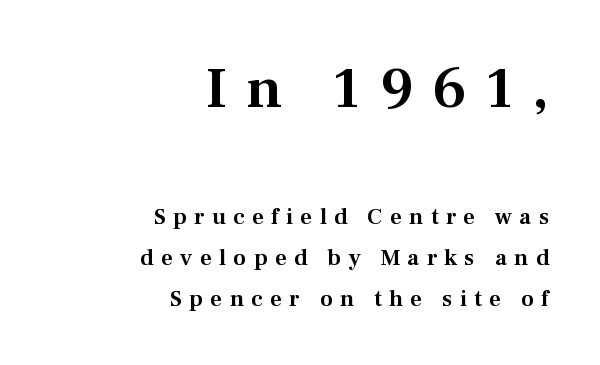
Q: Is the text italic (slanted)? A: No, it is upright.
Q: Is the typeface a serif or a sans-serif typeface? A: Serif.
Q: Is the text underlined? A: No.
Q: How is the paragraph aligned? A: Right-aligned.
Q: Is the spacing between letters normal or unusually wide? A: Unusually wide.
Q: Which block of text is set in a larger size, the first (top) or the second (bottom)? A: The first (top) one.
Q: Width (condensed, normal, or wide)? A: Normal.
Q: Stroke contrast? A: Medium.
Q: x-height? A: Medium.
Q: Monospaced? A: No.
